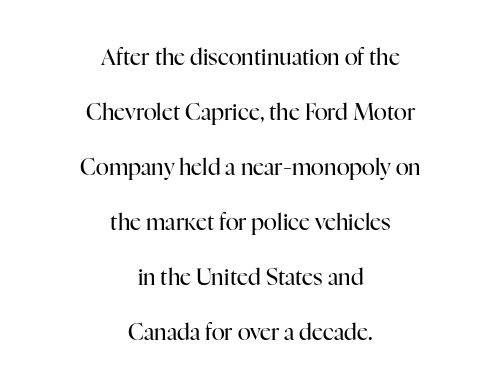
{"italic": "no", "bold": "no", "underline": "no", "align": "center", "line_spacing": "loose", "line_spacing_ratio": 2.5, "letter_spacing": "normal", "letter_spacing_em": 0.0, "glyph_px": 22}
